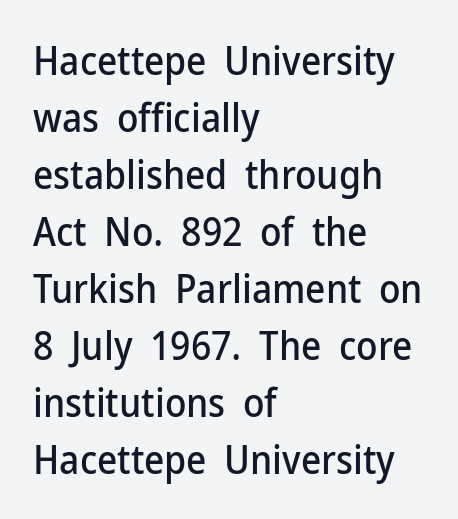
The image shows 39 px sans-serif type, upright; set left-aligned, normal line spacing (1.46x), normal letter spacing, not underlined; low stroke contrast and a medium x-height.
